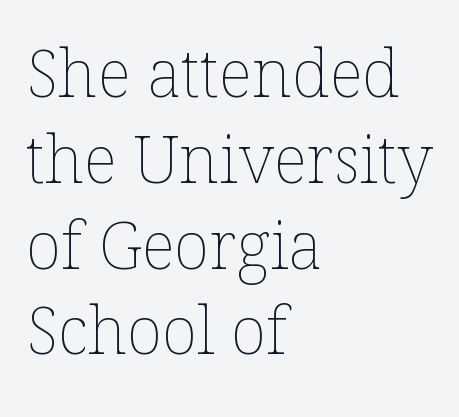
{"italic": "no", "bold": "no", "weight": "thin", "width": "normal", "stroke_contrast": "low", "x_height": "medium", "monospaced": "no", "underline": "no", "align": "left", "line_spacing": "normal", "line_spacing_ratio": 1.3, "letter_spacing": "normal", "letter_spacing_em": 0.0, "glyph_px": 66}
